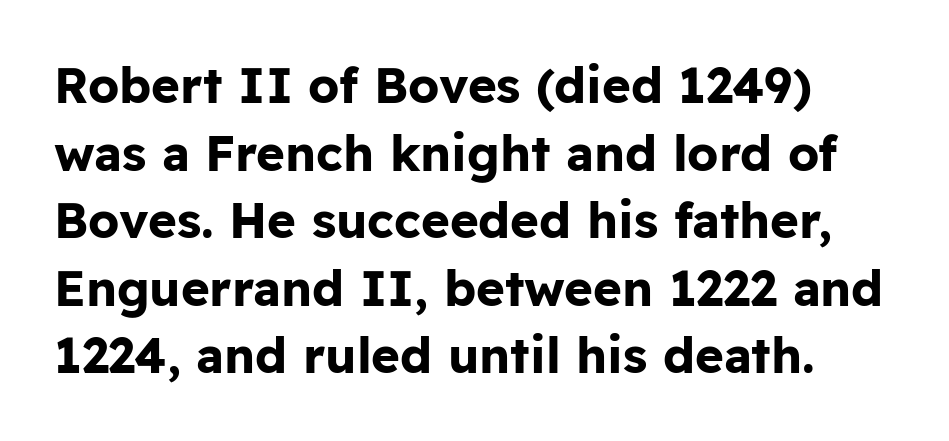
The image shows 49 px bold sans-serif type, upright; set normal line spacing (1.38x), normal letter spacing, not underlined; low stroke contrast and a medium x-height.
